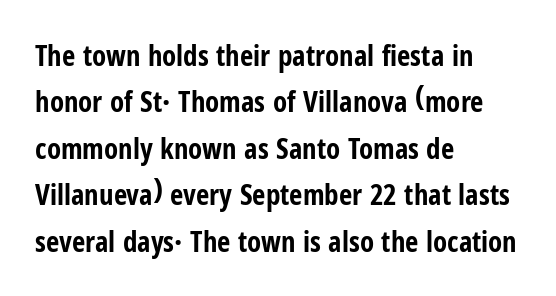
Q: Is the text bold? A: Yes.
Q: Is the text italic (slanted)? A: No, it is upright.
Q: Is the typeface a serif or a sans-serif typeface? A: Sans-serif.
Q: Is the text underlined? A: No.
Q: How is the paragraph aligned? A: Left-aligned.
Q: Is the spacing between letters normal or unusually wide? A: Normal.
Q: Is the spacing between lines tight, normal or loose? A: Normal.
Q: Width (condensed, normal, or wide)? A: Condensed.
Q: Stroke contrast? A: Low.
Q: x-height? A: Medium.
Q: Monospaced? A: No.
